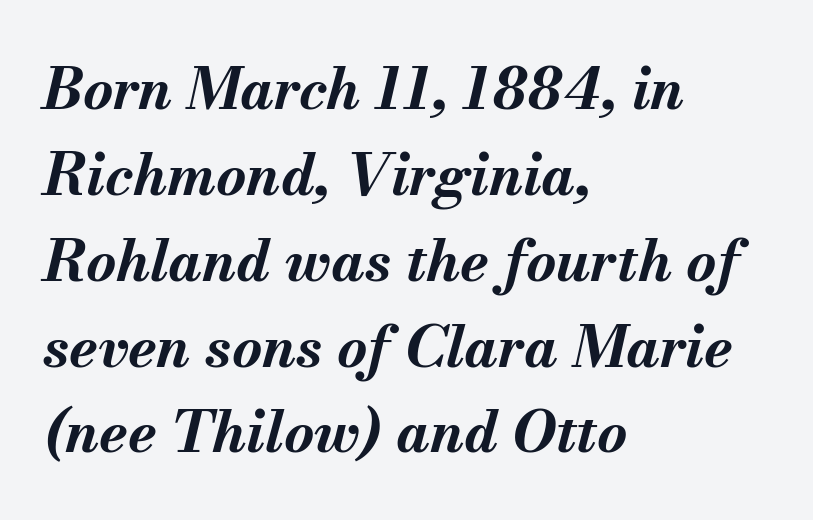
{"italic": "yes", "lean": "right", "slant_degrees": 13, "bold": "yes", "weight": "bold", "width": "normal", "stroke_contrast": "medium", "x_height": "small", "monospaced": "no", "underline": "no", "align": "left", "line_spacing": "normal", "line_spacing_ratio": 1.48, "letter_spacing": "normal", "letter_spacing_em": 0.0, "glyph_px": 58}
